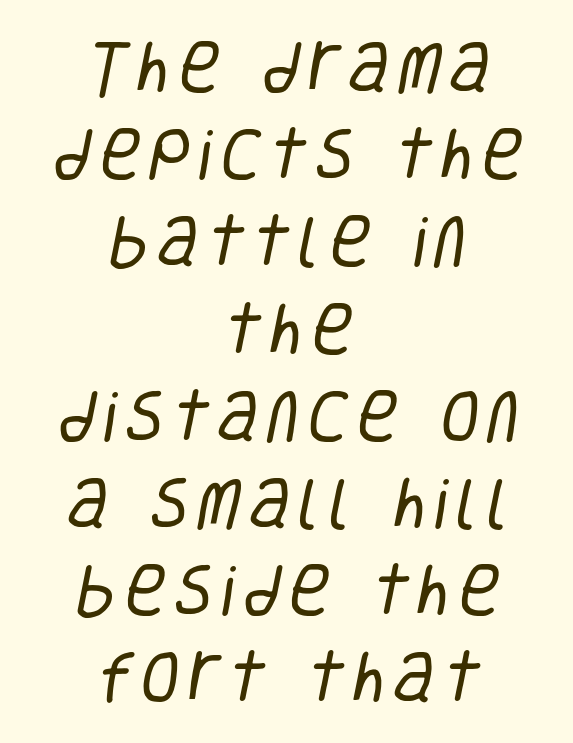
This sample keeps an unexceptional amount of space between lines. Does the copy run flush right? No — it is centered line by line. The words here are not underlined. The typesetting does not lean heavy: it is not bold. Do the characters align in a grid? No, the font is proportional. Examine the stroke ends and you'll find no serifs.
